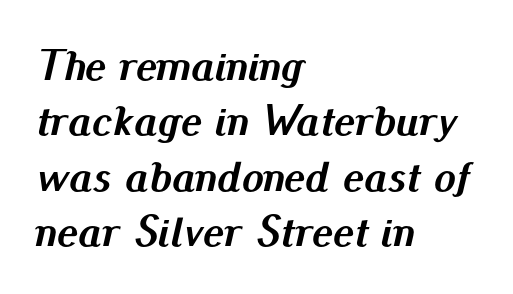
{"italic": "yes", "lean": "right", "slant_degrees": 13, "bold": "yes", "weight": "semibold", "width": "normal", "stroke_contrast": "medium", "x_height": "small", "monospaced": "no", "underline": "no", "align": "left", "line_spacing": "normal", "line_spacing_ratio": 1.26, "letter_spacing": "normal", "letter_spacing_em": 0.0, "glyph_px": 44}
